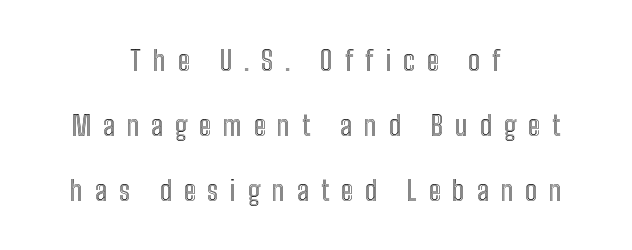
{"italic": "no", "width": "condensed", "x_height": "medium", "monospaced": "no", "underline": "no", "align": "center", "line_spacing": "loose", "line_spacing_ratio": 2.32, "letter_spacing": "wide", "letter_spacing_em": 0.43, "glyph_px": 28}
